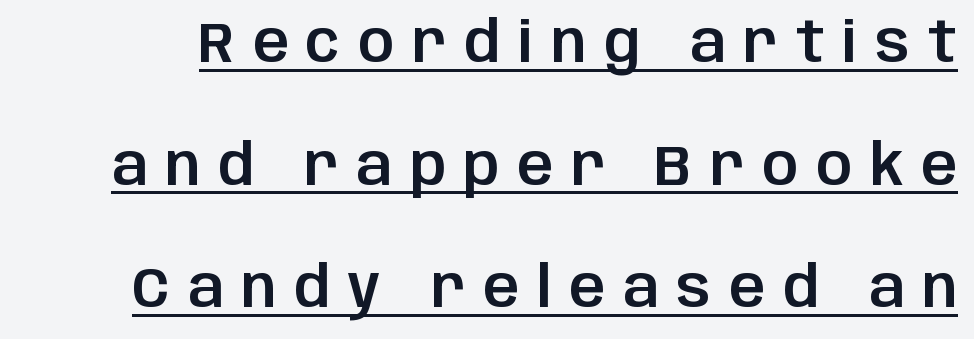
Q: Is the text italic (slanted)? A: No, it is upright.
Q: Is the typeface a serif or a sans-serif typeface? A: Sans-serif.
Q: Is the text underlined? A: Yes.
Q: Is the spacing between letters normal or unusually wide? A: Unusually wide.
Q: Is the spacing between lines tight, normal or loose? A: Loose.
Q: Width (condensed, normal, or wide)? A: Normal.
Q: Stroke contrast? A: Low.
Q: x-height? A: Large.
Q: Monospaced? A: No.
